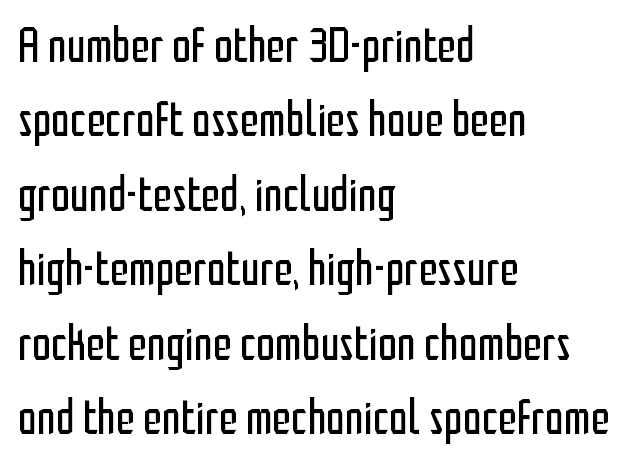
{"serif": "no", "italic": "no", "bold": "no", "weight": "regular", "width": "condensed", "stroke_contrast": "low", "x_height": "medium", "monospaced": "no", "underline": "no", "align": "left", "line_spacing": "normal", "line_spacing_ratio": 1.55, "letter_spacing": "normal", "letter_spacing_em": 0.0, "glyph_px": 48}
